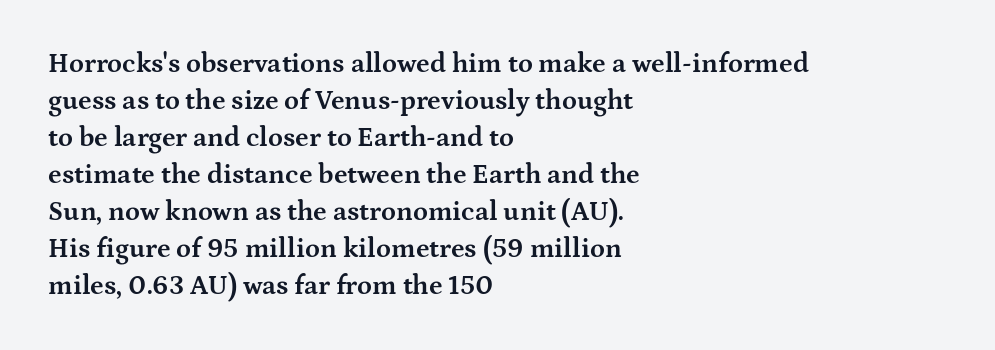
The image shows 27 px bold type, upright; set left-aligned, normal line spacing (1.37x), normal letter spacing, not underlined.
